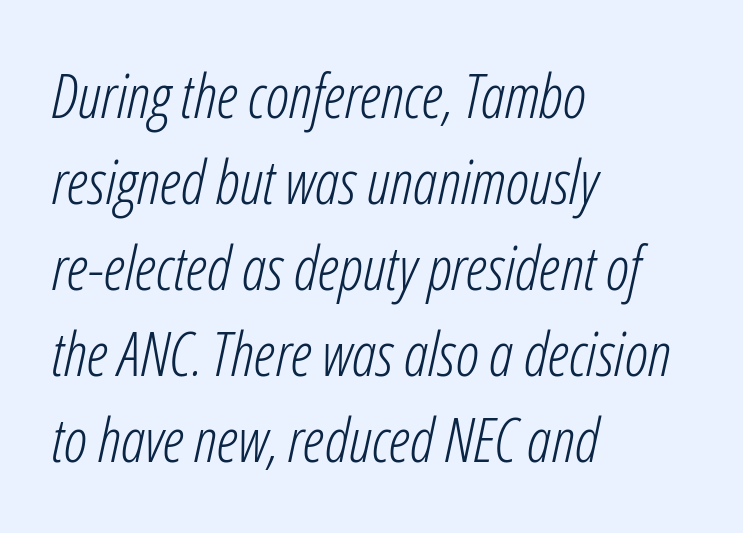
Character widths vary here, with narrow letters taking less room than wide ones. The vertical gap from one line to the next is medium. These lines were composed using italics. Standard letterfit; no display-style spreading of the glyphs. The paragraph shown leans on its left margin. Beneath every word, the page is bare.
